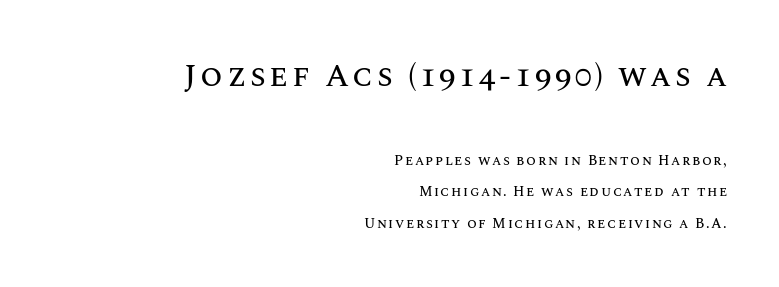
The image shows 32 px text type, upright; set right-aligned, loose line spacing (2.25x), not underlined; the first (top) block is 2.29x larger; medium stroke contrast and a large x-height.
